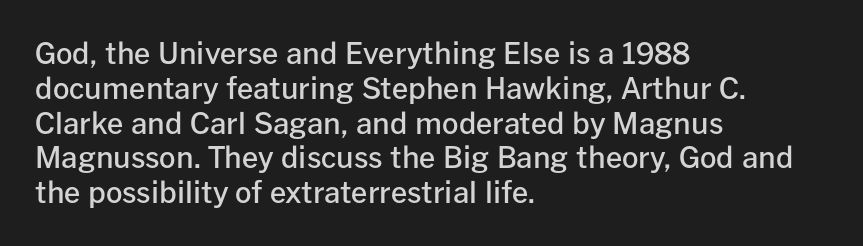
All the whitespace from short lines collects on the right. Grotesque or geometric, the face here clearly has no serifs. Posture: straight, roman, zero tilt. Bare-footed words on every line. No extra tracking has been applied to these lines. The face used here is proportionally spaced, like ordinary book or web type.
